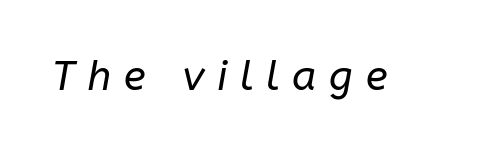
{"italic": "yes", "lean": "right", "slant_degrees": 10, "bold": "no", "weight": "regular", "width": "normal", "stroke_contrast": "low", "x_height": "medium", "monospaced": "no", "underline": "no", "letter_spacing": "wide", "letter_spacing_em": 0.31, "glyph_px": 41}
